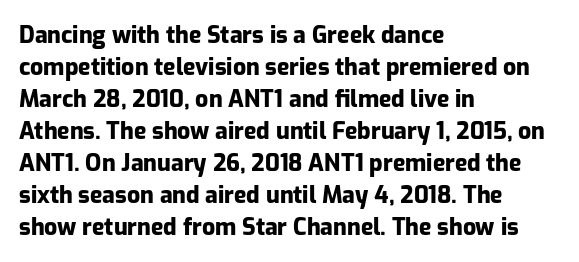
Q: Is the text bold? A: Yes.
Q: Is the text italic (slanted)? A: No, it is upright.
Q: Is the text underlined? A: No.
Q: How is the paragraph aligned? A: Left-aligned.
Q: Is the spacing between letters normal or unusually wide? A: Normal.
Q: Is the spacing between lines tight, normal or loose? A: Normal.
